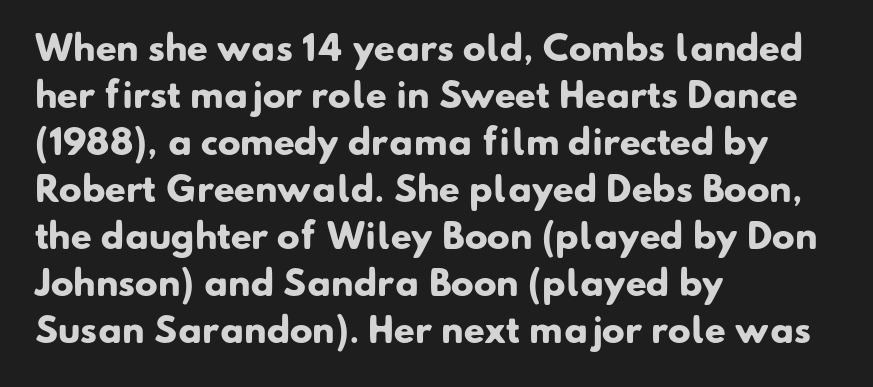
{"serif": "no", "bold": "yes", "weight": "heavy", "width": "normal", "stroke_contrast": "low", "x_height": "small", "monospaced": "no", "underline": "no", "align": "left", "line_spacing": "normal", "line_spacing_ratio": 1.38, "letter_spacing": "normal", "letter_spacing_em": 0.0, "glyph_px": 34}
